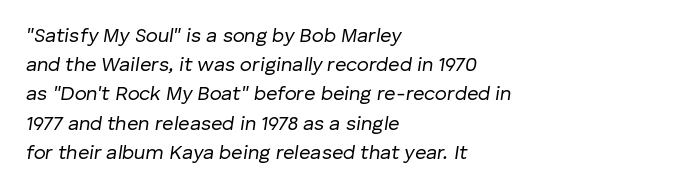
The image shows 20 px text type, italic (leaning right); set left-aligned, normal line spacing (1.46x), normal letter spacing, not underlined.
